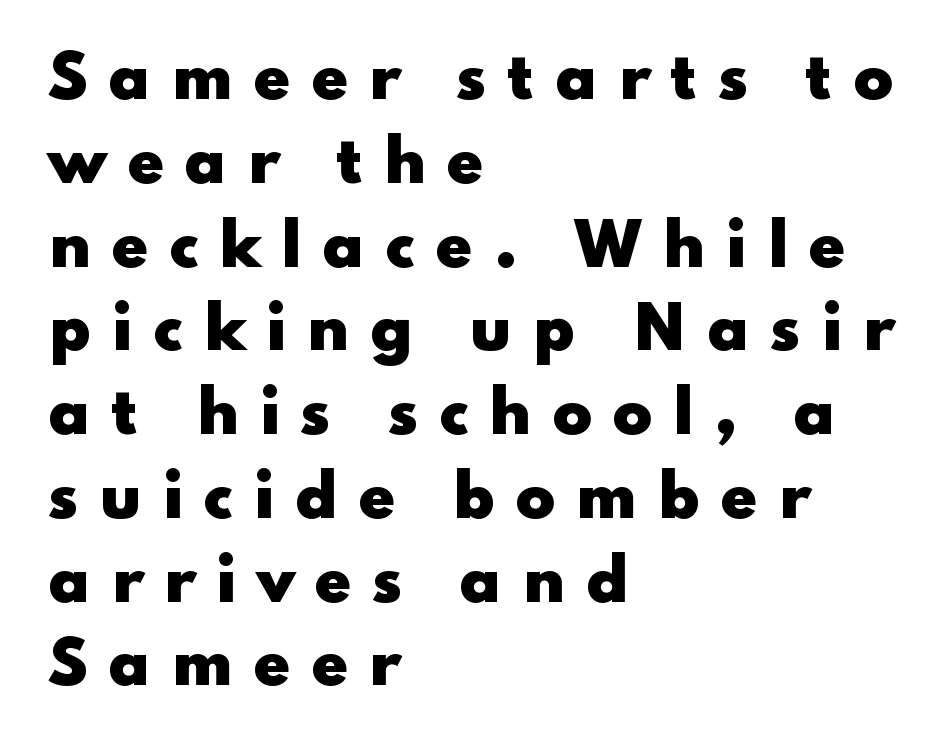
Q: Is the text bold? A: Yes.
Q: Is the text italic (slanted)? A: No, it is upright.
Q: Is the typeface a serif or a sans-serif typeface? A: Sans-serif.
Q: Is the text underlined? A: No.
Q: How is the paragraph aligned? A: Left-aligned.
Q: Is the spacing between letters normal or unusually wide? A: Unusually wide.
Q: Is the spacing between lines tight, normal or loose? A: Normal.
Q: Width (condensed, normal, or wide)? A: Wide.
Q: Stroke contrast? A: Low.
Q: x-height? A: Small.
Q: Monospaced? A: No.
